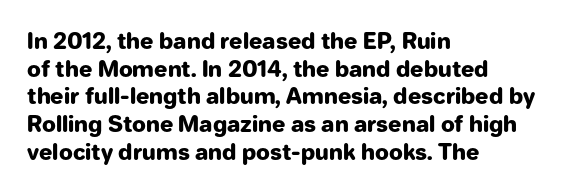
Q: Is the text bold? A: Yes.
Q: Is the text italic (slanted)? A: No, it is upright.
Q: Is the text underlined? A: No.
Q: How is the paragraph aligned? A: Left-aligned.
Q: Is the spacing between letters normal or unusually wide? A: Normal.
Q: Is the spacing between lines tight, normal or loose? A: Normal.
